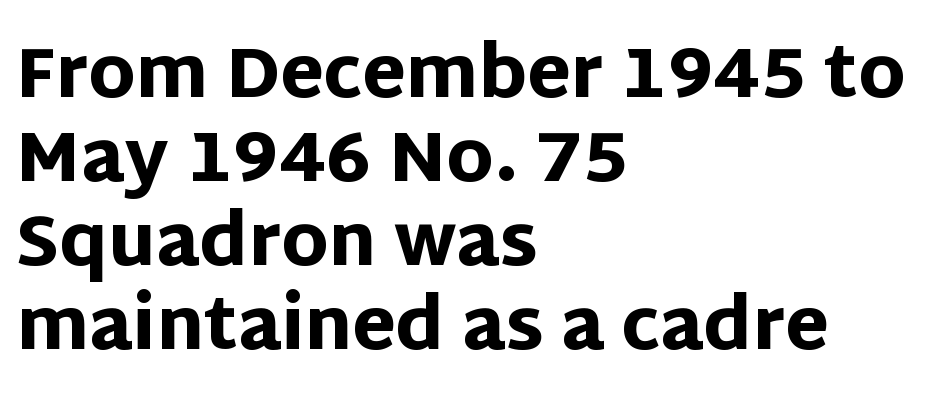
The image shows 70 px heavy sans-serif type, upright; set left-aligned, line spacing 1.2x, normal letter spacing, not underlined; low stroke contrast and a large x-height.
